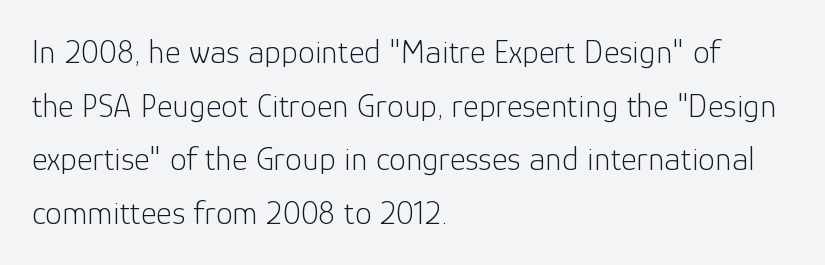
{"serif": "no", "italic": "no", "bold": "no", "weight": "light", "width": "normal", "stroke_contrast": "low", "x_height": "medium", "monospaced": "no", "underline": "no", "align": "left", "line_spacing": "normal", "line_spacing_ratio": 1.58, "letter_spacing": "normal", "letter_spacing_em": 0.0, "glyph_px": 34}
